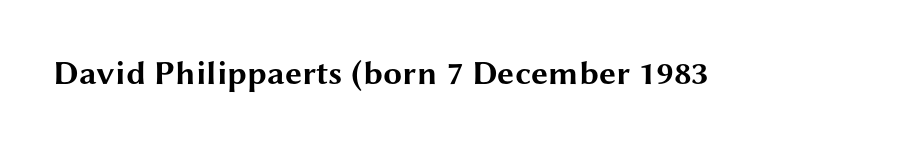
Q: Is the text bold? A: Yes.
Q: Is the text italic (slanted)? A: No, it is upright.
Q: Is the typeface a serif or a sans-serif typeface? A: Sans-serif.
Q: Is the text underlined? A: No.
Q: Is the spacing between letters normal or unusually wide? A: Normal.
Q: Width (condensed, normal, or wide)? A: Wide.
Q: Stroke contrast? A: Medium.
Q: x-height? A: Medium.
Q: Monospaced? A: No.
